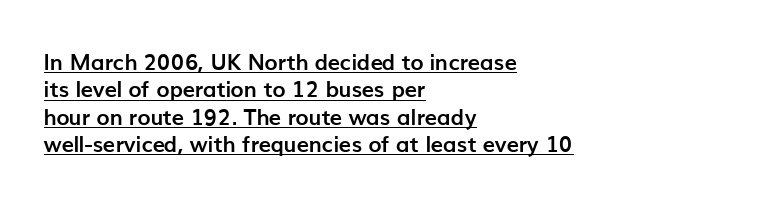
Q: Is the text bold? A: Yes.
Q: Is the text italic (slanted)? A: No, it is upright.
Q: Is the text underlined? A: Yes.
Q: How is the paragraph aligned? A: Left-aligned.
Q: Is the spacing between letters normal or unusually wide? A: Normal.
